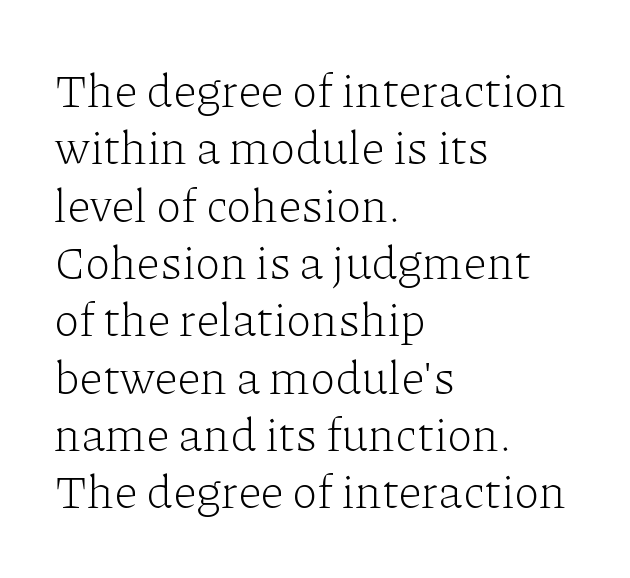
Q: Is the text bold? A: No.
Q: Is the text italic (slanted)? A: No, it is upright.
Q: Is the typeface a serif or a sans-serif typeface? A: Serif.
Q: Is the text underlined? A: No.
Q: How is the paragraph aligned? A: Left-aligned.
Q: Is the spacing between letters normal or unusually wide? A: Normal.
Q: Width (condensed, normal, or wide)? A: Normal.
Q: Stroke contrast? A: Low.
Q: x-height? A: Medium.
Q: Monospaced? A: No.
